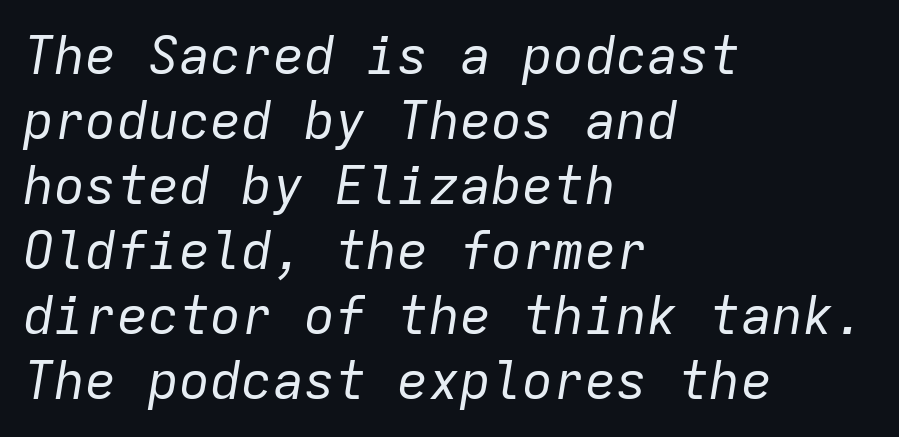
The typography opts for an oblique posture over an upright one. Inter-character spacing is left at the font's built-in metrics. Fixed-width glyphs throughout — classic coding-font behaviour. Clear beneath every line of the passage.
